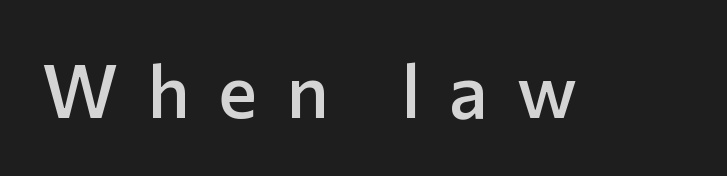
Q: Is the text bold? A: Semi-bold.
Q: Is the text italic (slanted)? A: No, it is upright.
Q: Is the typeface a serif or a sans-serif typeface? A: Sans-serif.
Q: Is the text underlined? A: No.
Q: Is the spacing between letters normal or unusually wide? A: Unusually wide.
Q: Width (condensed, normal, or wide)? A: Normal.
Q: Stroke contrast? A: Low.
Q: x-height? A: Medium.
Q: Monospaced? A: No.
